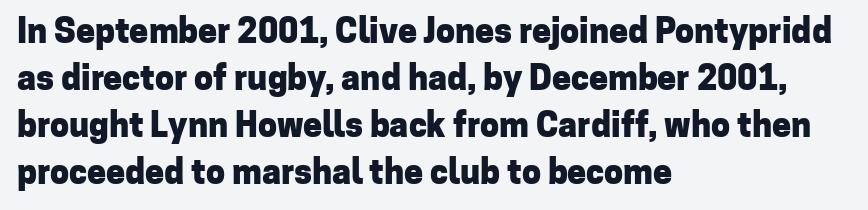
The image shows 34 px heavy sans-serif type, upright; set left-aligned, normal line spacing (1.38x), normal letter spacing, not underlined; low stroke contrast and a medium x-height.
